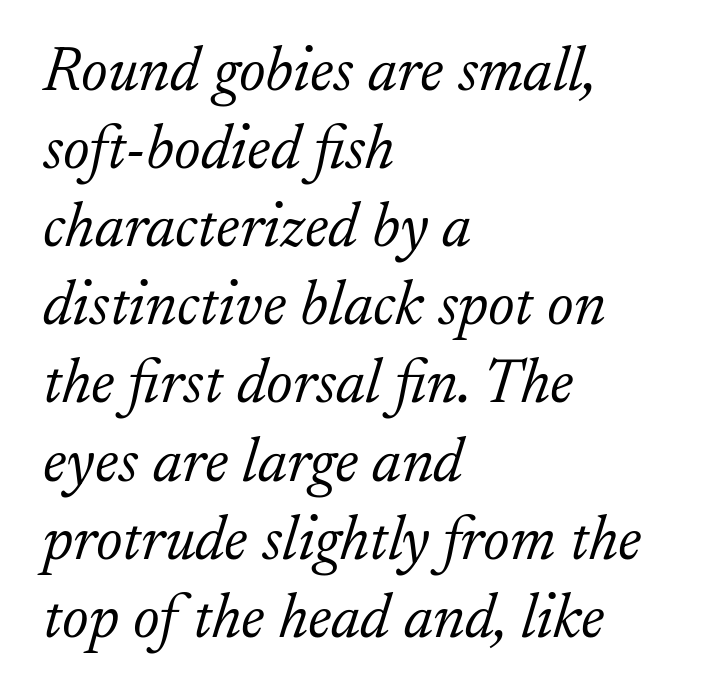
Q: Is the text bold? A: No.
Q: Is the text italic (slanted)? A: Yes, it leans right by about 17 degrees.
Q: Is the typeface a serif or a sans-serif typeface? A: Serif.
Q: Is the text underlined? A: No.
Q: How is the paragraph aligned? A: Left-aligned.
Q: Is the spacing between letters normal or unusually wide? A: Normal.
Q: Width (condensed, normal, or wide)? A: Normal.
Q: Stroke contrast? A: Low.
Q: x-height? A: Small.
Q: Monospaced? A: No.
